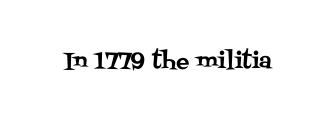
Q: Is the text italic (slanted)? A: No, it is upright.
Q: Is the text underlined? A: No.
Q: Is the spacing between letters normal or unusually wide? A: Normal.
